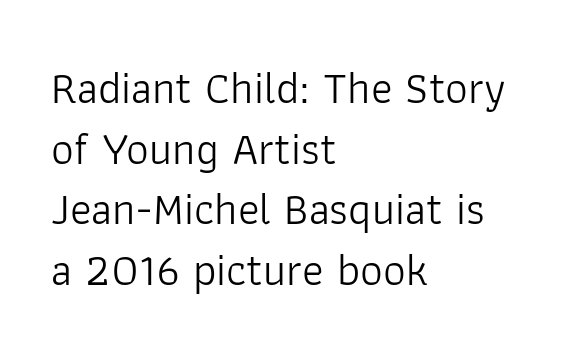
The letterforms sit at book weight or below. A sans-serif font was chosen for this passage. Is this a fixed-width face? No — the glyphs have proportional, varying widths. Underline: absent.
